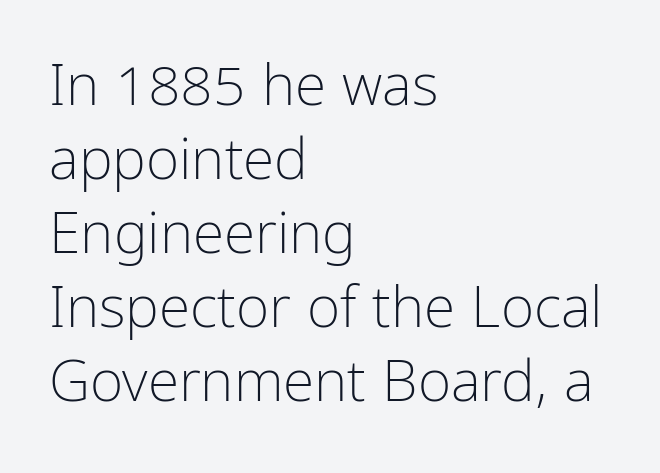
{"serif": "no", "italic": "no", "bold": "no", "weight": "light", "width": "condensed", "stroke_contrast": "low", "x_height": "medium", "monospaced": "no", "underline": "no", "align": "left", "line_spacing": "normal", "line_spacing_ratio": 1.3, "letter_spacing": "normal", "letter_spacing_em": 0.0, "glyph_px": 57}
